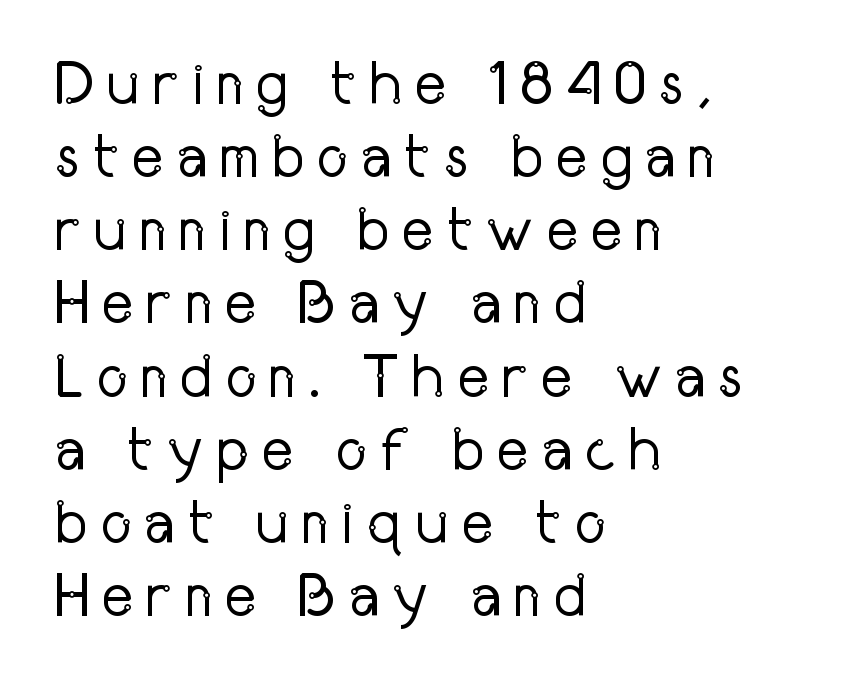
Q: Is the text bold? A: No.
Q: Is the text italic (slanted)? A: No, it is upright.
Q: Is the typeface a serif or a sans-serif typeface? A: Sans-serif.
Q: Is the text underlined? A: No.
Q: How is the paragraph aligned? A: Left-aligned.
Q: Width (condensed, normal, or wide)? A: Condensed.
Q: Stroke contrast? A: Low.
Q: x-height? A: Medium.
Q: Monospaced? A: No.
